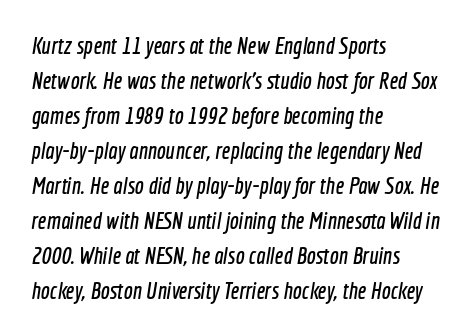
Q: Is the text underlined? A: No.
Q: How is the paragraph aligned? A: Left-aligned.
Q: Is the spacing between letters normal or unusually wide? A: Normal.
Q: Is the spacing between lines tight, normal or loose? A: Normal.
